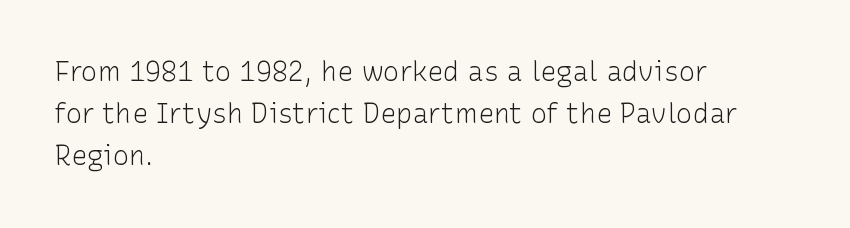
{"italic": "no", "bold": "no", "underline": "no", "align": "left", "line_spacing": "normal", "line_spacing_ratio": 1.56, "letter_spacing": "normal", "letter_spacing_em": 0.0, "glyph_px": 27}
